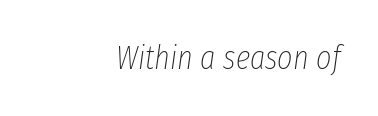
{"italic": "yes", "lean": "right", "slant_degrees": 8, "bold": "no", "weight": "thin", "width": "condensed", "stroke_contrast": "low", "x_height": "medium", "monospaced": "no", "underline": "no", "align": "right", "letter_spacing": "normal", "letter_spacing_em": 0.0, "glyph_px": 33}
